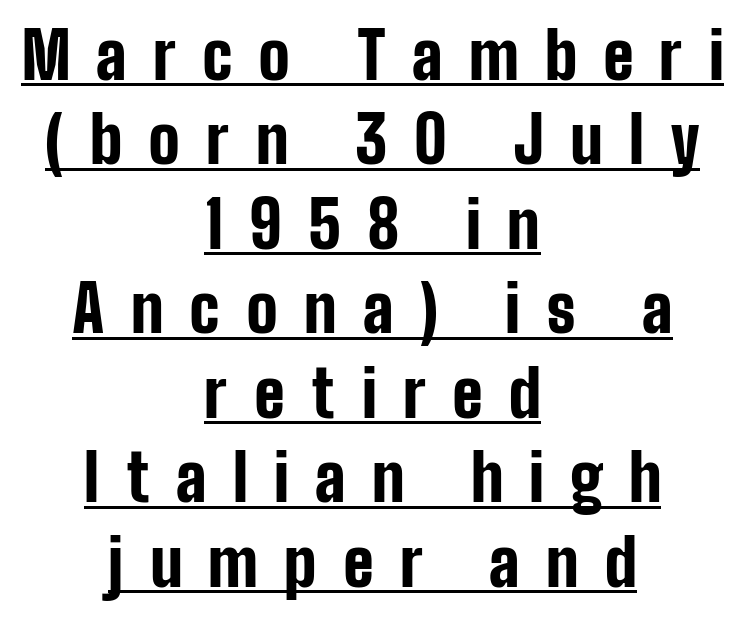
Q: Is the text bold? A: Yes.
Q: Is the text italic (slanted)? A: No, it is upright.
Q: Is the typeface a serif or a sans-serif typeface? A: Sans-serif.
Q: Is the text underlined? A: Yes.
Q: How is the paragraph aligned? A: Centered.
Q: Is the spacing between letters normal or unusually wide? A: Unusually wide.
Q: Is the spacing between lines tight, normal or loose? A: Normal.
Q: Width (condensed, normal, or wide)? A: Condensed.
Q: Stroke contrast? A: Low.
Q: x-height? A: Medium.
Q: Monospaced? A: No.
